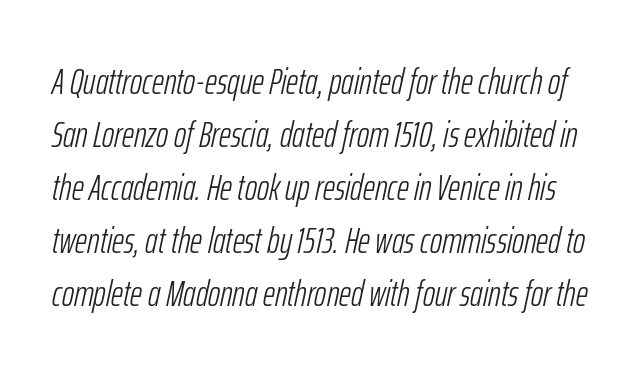
{"italic": "yes", "lean": "right", "slant_degrees": 12, "bold": "no", "weight": "light", "width": "condensed", "stroke_contrast": "low", "x_height": "medium", "monospaced": "no", "underline": "no", "line_spacing": "normal", "line_spacing_ratio": 1.43, "letter_spacing": "normal", "letter_spacing_em": 0.0, "glyph_px": 37}
